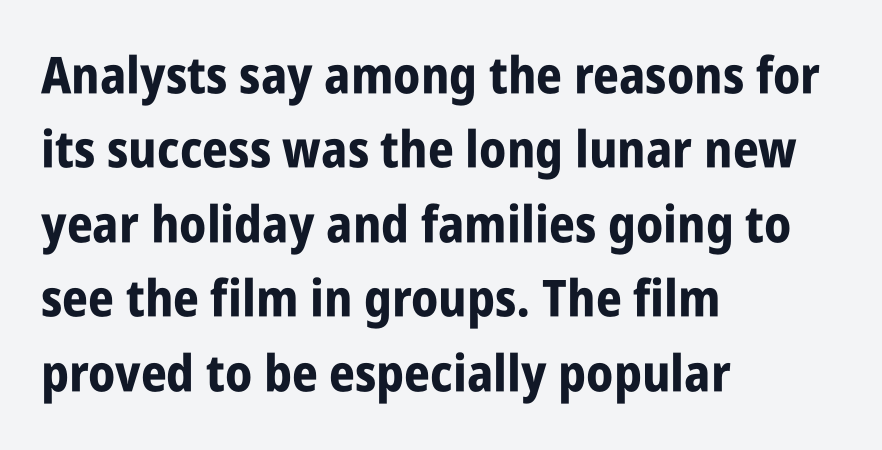
The image shows 51 px bold, condensed sans-serif type, upright; set left-aligned, normal line spacing (1.46x), normal letter spacing, not underlined; low stroke contrast and a large x-height.
